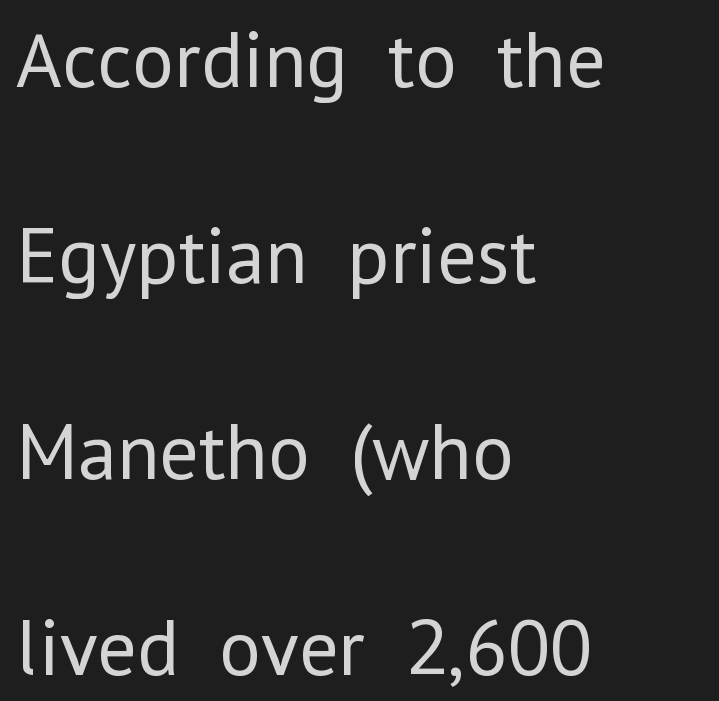
The image shows 80 px regular-weight sans-serif type, upright; set left-aligned, loose line spacing (2.45x), normal letter spacing, not underlined; low stroke contrast and a medium x-height.
